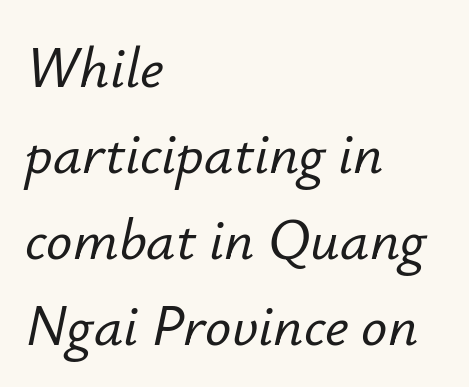
The image shows 58 px text type, italic (leaning right); set left-aligned, normal line spacing (1.48x), normal letter spacing, not underlined; low stroke contrast and a small x-height.
